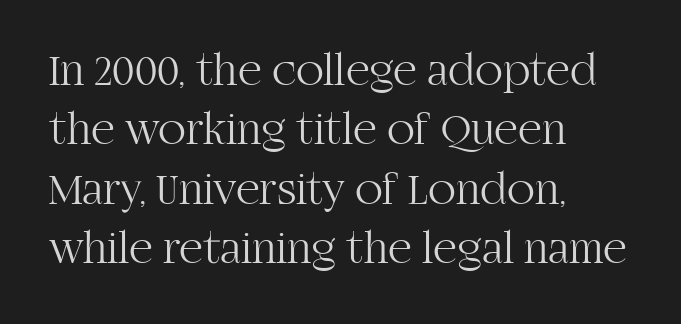
{"serif": "yes", "italic": "no", "bold": "no", "weight": "light", "width": "normal", "stroke_contrast": "high", "x_height": "large", "monospaced": "no", "underline": "no", "align": "left", "line_spacing": "normal", "line_spacing_ratio": 1.29, "letter_spacing": "normal", "letter_spacing_em": 0.0, "glyph_px": 46}
